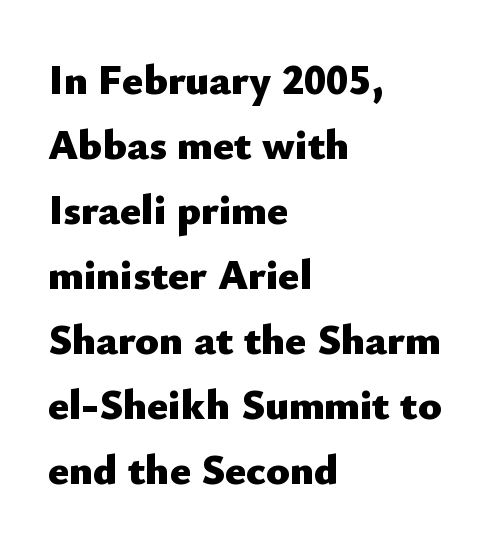
{"serif": "no", "italic": "no", "bold": "yes", "weight": "heavy", "width": "normal", "stroke_contrast": "low", "x_height": "small", "monospaced": "no", "underline": "no", "align": "left", "line_spacing": "normal", "line_spacing_ratio": 1.51, "letter_spacing": "normal", "letter_spacing_em": 0.0, "glyph_px": 43}
